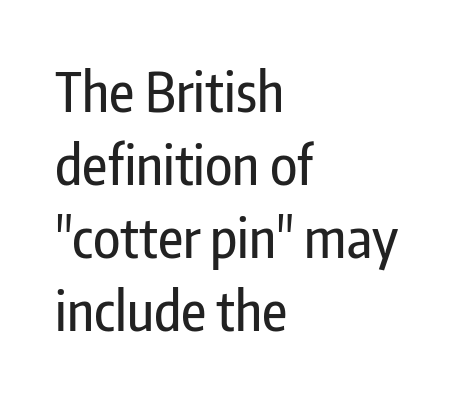
The image shows 55 px condensed sans-serif type, upright; set left-aligned, normal line spacing (1.33x), normal letter spacing, not underlined; low stroke contrast and a medium x-height.
